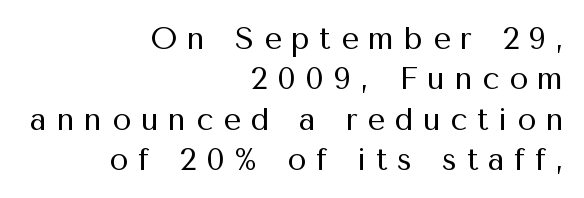
{"serif": "no", "italic": "no", "bold": "no", "weight": "regular", "width": "normal", "stroke_contrast": "medium", "x_height": "medium", "monospaced": "no", "underline": "no", "align": "right", "line_spacing": "normal", "line_spacing_ratio": 1.3, "letter_spacing": "wide", "letter_spacing_em": 0.31, "glyph_px": 31}
